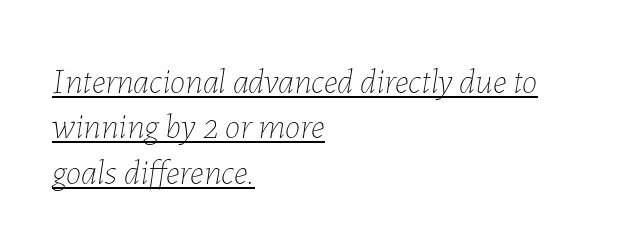
{"italic": "yes", "lean": "right", "slant_degrees": 7, "bold": "no", "weight": "thin", "width": "normal", "stroke_contrast": "low", "x_height": "medium", "monospaced": "no", "underline": "yes", "align": "left", "line_spacing": "normal", "line_spacing_ratio": 1.3, "letter_spacing": "normal", "letter_spacing_em": 0.0, "glyph_px": 35}
